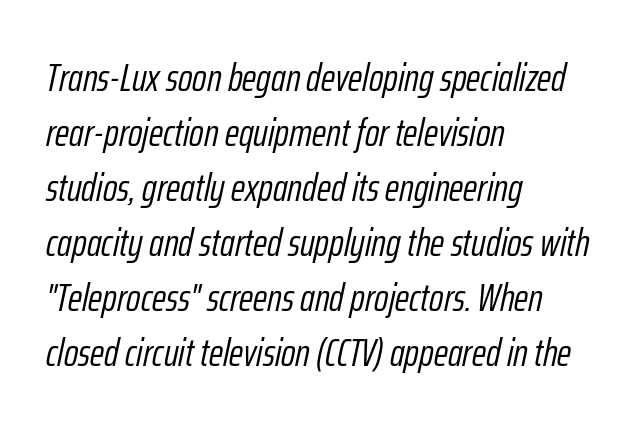
Each stroke keeps to a modest, everyday thickness or less. Tracking value appears to be zero — textbook default spacing. Leading: standard. Check under the words: just untouched page. The rendering applies a slant to the glyphs. The compositor pushed each line to the left boundary.
